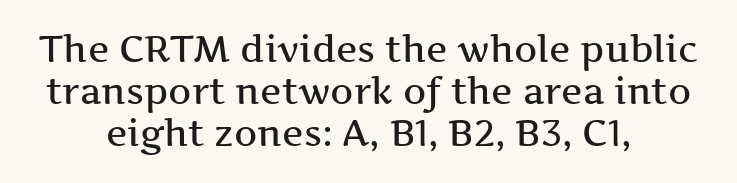
The image shows 36 px wide serif type, upright; set centered, line spacing 1.17x, normal letter spacing, not underlined; medium stroke contrast and a medium x-height.
